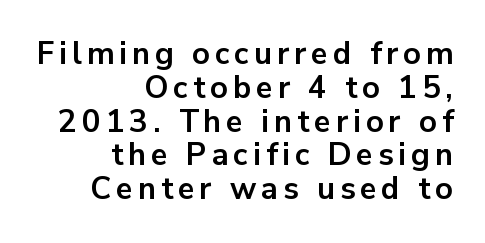
The image shows 31 px bold sans-serif type, upright; set right-aligned, tight line spacing (1.09x), not underlined; low stroke contrast and a medium x-height.
